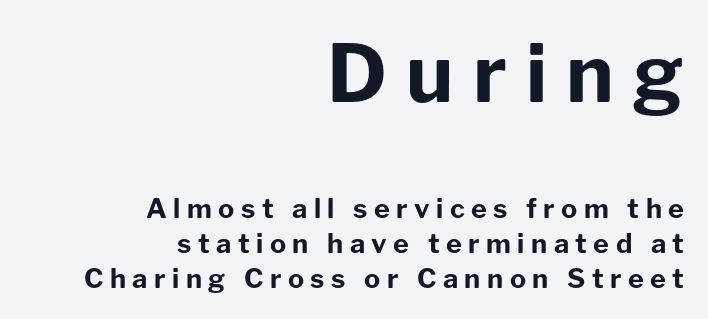
These lines are rendered in a variable-pitch font. The type family on display is of the sans-serif kind. Which margin do the lines hug? The right one — the left edge is uneven. These lines were composed using upright roman letters. The rendering inserts visible extra space after every character.
